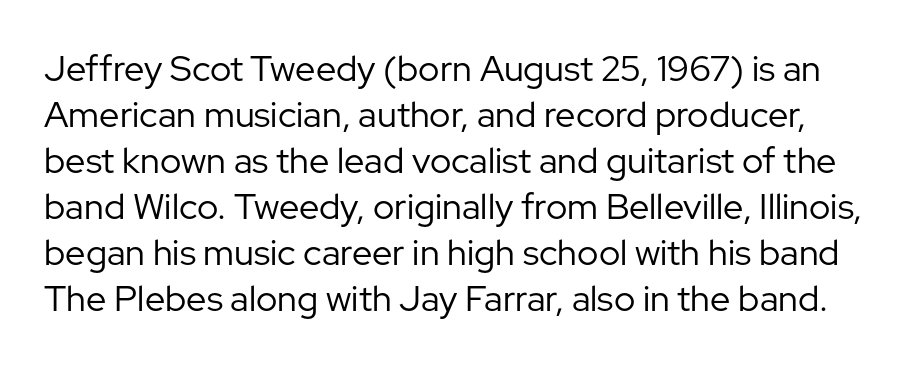
The letters look calm and open, with moderate or lighter stems. The type is set solid horizontally, with unmodified tracking. You could not count columns in this text — the font is proportionally spaced. The typeface chosen for these lines omits serifs.
